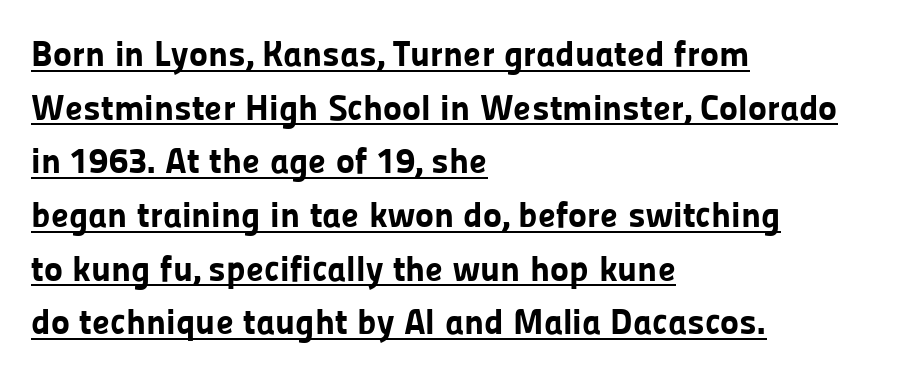
Q: Is the text bold? A: Yes.
Q: Is the text italic (slanted)? A: No, it is upright.
Q: Is the typeface a serif or a sans-serif typeface? A: Sans-serif.
Q: Is the text underlined? A: Yes.
Q: How is the paragraph aligned? A: Left-aligned.
Q: Is the spacing between letters normal or unusually wide? A: Normal.
Q: Is the spacing between lines tight, normal or loose? A: Normal.
Q: Width (condensed, normal, or wide)? A: Normal.
Q: Stroke contrast? A: Low.
Q: x-height? A: Medium.
Q: Monospaced? A: No.
